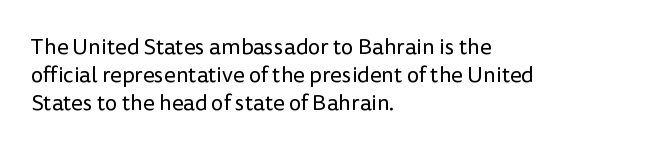
Q: Is the text bold? A: No.
Q: Is the text italic (slanted)? A: No, it is upright.
Q: Is the text underlined? A: No.
Q: How is the paragraph aligned? A: Left-aligned.
Q: Is the spacing between letters normal or unusually wide? A: Normal.
Q: Is the spacing between lines tight, normal or loose? A: Normal.
